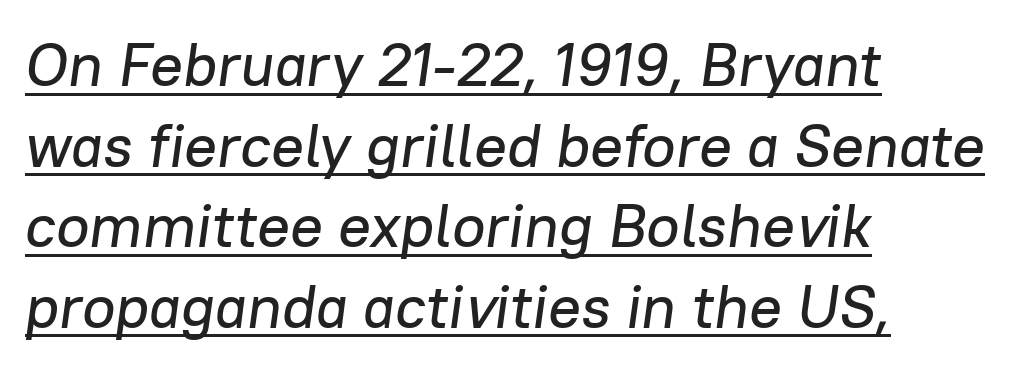
{"italic": "yes", "lean": "right", "slant_degrees": 8, "width": "normal", "stroke_contrast": "low", "x_height": "medium", "monospaced": "no", "underline": "yes", "align": "left", "line_spacing": "normal", "line_spacing_ratio": 1.32, "letter_spacing": "normal", "letter_spacing_em": 0.0, "glyph_px": 61}
